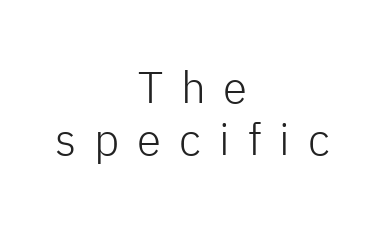
{"serif": "no", "italic": "no", "bold": "no", "weight": "light", "width": "normal", "stroke_contrast": "low", "x_height": "medium", "monospaced": "no", "underline": "no", "align": "center", "line_spacing_ratio": 1.19, "letter_spacing": "wide", "letter_spacing_em": 0.41, "glyph_px": 44}
